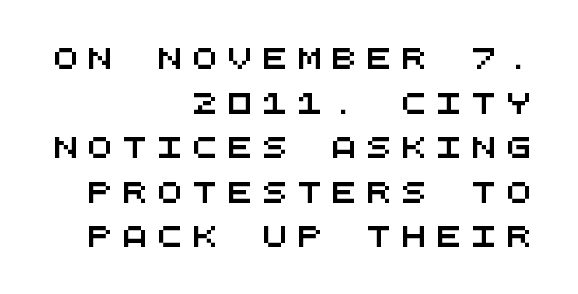
{"underline": "no", "align": "right", "line_spacing": "loose", "line_spacing_ratio": 2.12, "letter_spacing": "wide", "letter_spacing_em": 0.46, "glyph_px": 21}
